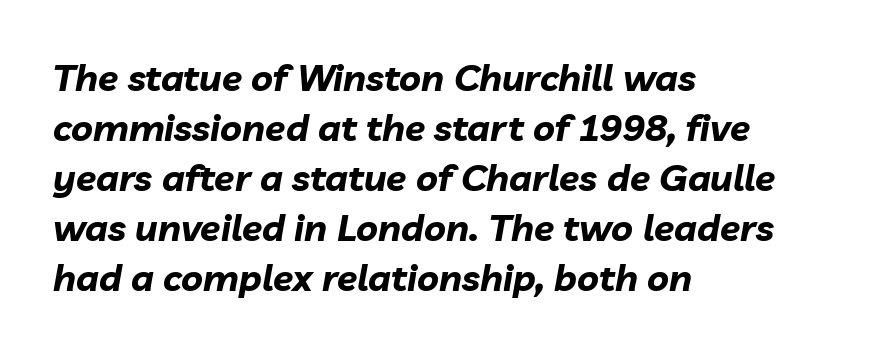
{"italic": "yes", "lean": "right", "slant_degrees": 10, "bold": "yes", "weight": "bold", "width": "normal", "stroke_contrast": "low", "x_height": "medium", "monospaced": "no", "underline": "no", "align": "left", "line_spacing": "normal", "line_spacing_ratio": 1.35, "letter_spacing": "normal", "letter_spacing_em": 0.0, "glyph_px": 37}
